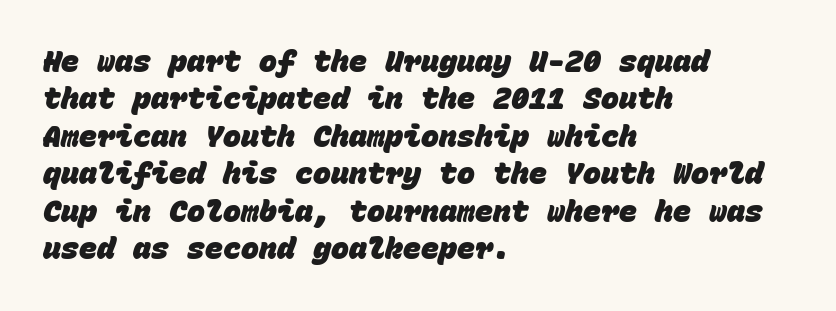
{"serif": "no", "bold": "yes", "weight": "heavy", "width": "normal", "stroke_contrast": "low", "x_height": "large", "monospaced": "yes", "underline": "no", "align": "left", "line_spacing": "normal", "line_spacing_ratio": 1.25, "letter_spacing": "normal", "letter_spacing_em": 0.0, "glyph_px": 30}
